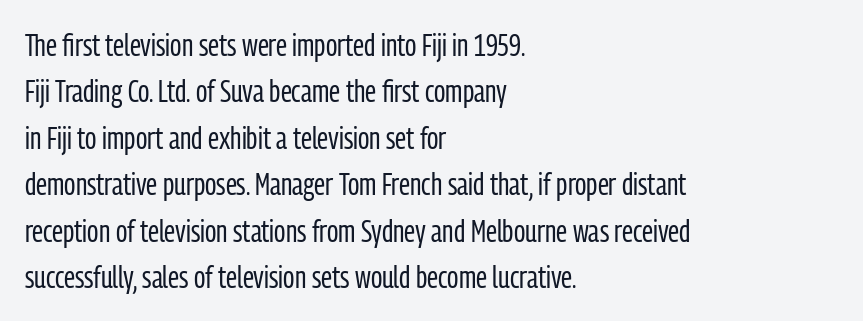
The image shows 31 px regular-weight, condensed sans-serif type, upright; set left-aligned, normal line spacing (1.5x), normal letter spacing, not underlined; low stroke contrast and a medium x-height.
